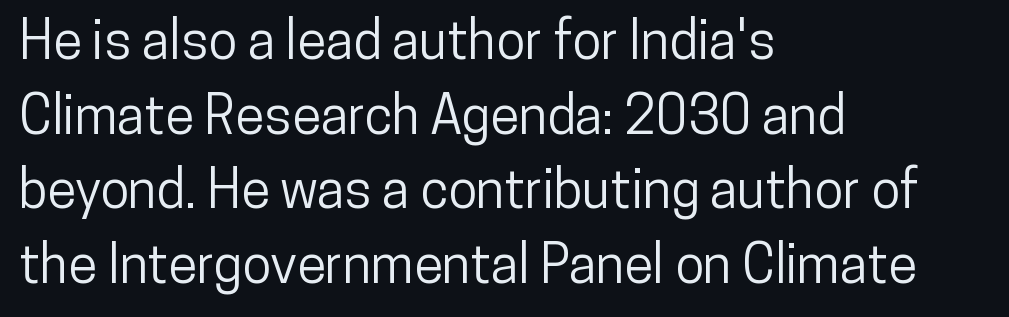
{"serif": "no", "italic": "no", "width": "condensed", "stroke_contrast": "low", "x_height": "medium", "monospaced": "no", "underline": "no", "align": "left", "line_spacing": "normal", "line_spacing_ratio": 1.41, "letter_spacing": "normal", "letter_spacing_em": 0.0, "glyph_px": 53}
